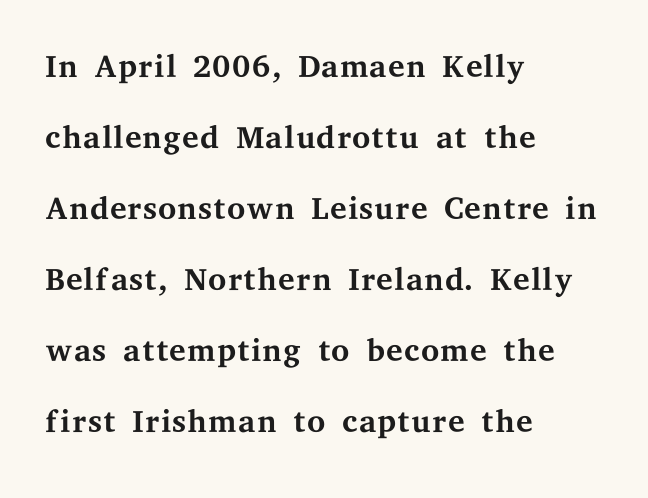
Each letter keeps its own natural width here, so spacing adapts to shape. Students, note that the glyphs here touch the page at normal intervals. This sample keeps an unexceptional amount of space between lines. It's the straight-up-and-down kind of type.
